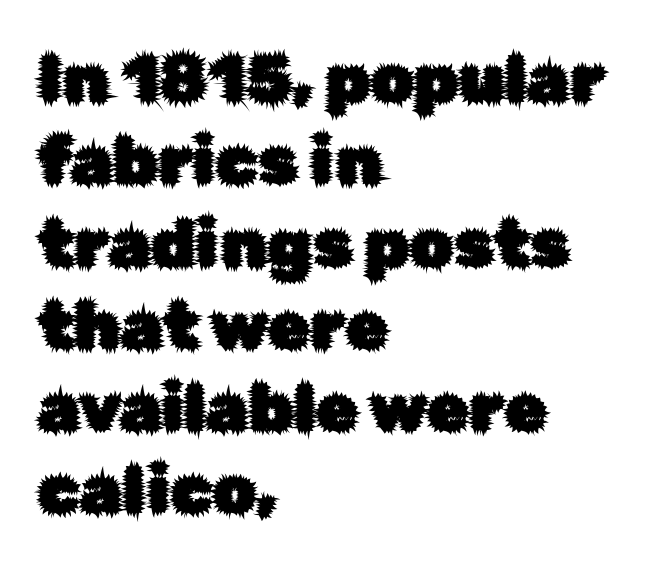
The image shows 68 px sans-serif type, upright; set left-aligned, line spacing 1.21x, normal letter spacing, not underlined; low stroke contrast and a medium x-height.
